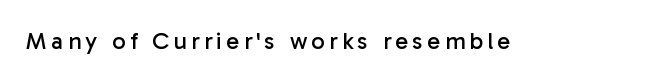
The image shows 24 px text type, upright; set not underlined.
